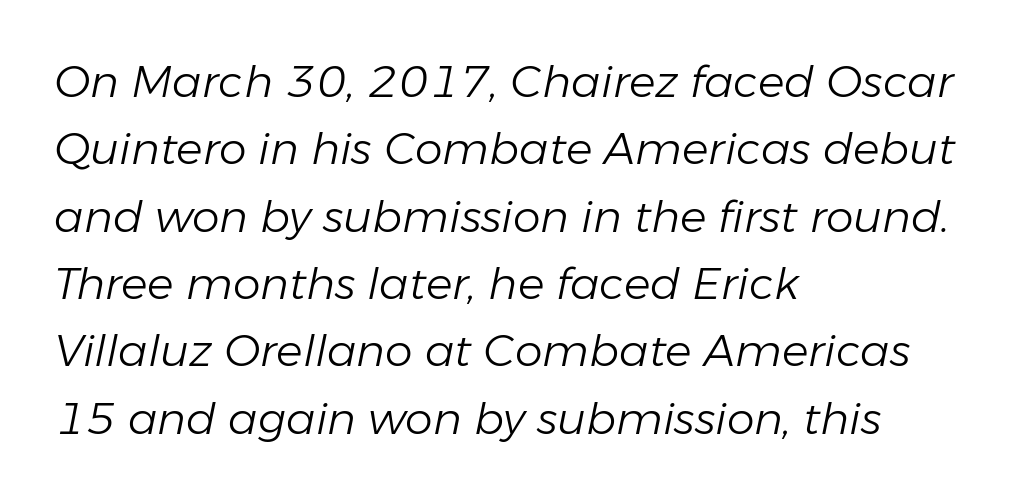
The image shows 44 px light type, italic (leaning right); set left-aligned, normal line spacing (1.53x), normal letter spacing, not underlined; low stroke contrast and a medium x-height.
